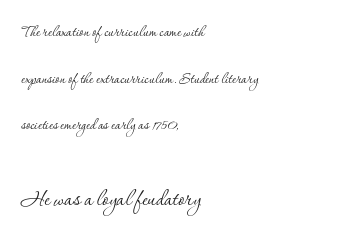
Q: Is the text bold? A: No.
Q: Is the text italic (slanted)? A: Yes.
Q: Is the typeface a serif or a sans-serif typeface? A: Serif.
Q: Is the text underlined? A: No.
Q: How is the paragraph aligned? A: Left-aligned.
Q: Is the spacing between letters normal or unusually wide? A: Normal.
Q: Is the spacing between lines tight, normal or loose? A: Loose.
Q: Which block of text is set in a larger size, the first (top) or the second (bottom)? A: The second (bottom) one.
Q: Width (condensed, normal, or wide)? A: Normal.
Q: Stroke contrast? A: Low.
Q: x-height? A: Small.
Q: Monospaced? A: No.
